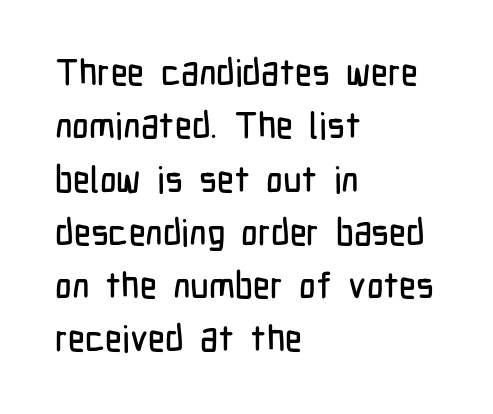
Reading down the column, the eye jumps a familiar distance to each next line. Look at the tracking — it's just the regular setting, nothing added. A roman cut, with each character standing at attention. To sum up the face: it is a sans, with no serifs. Only glyphs here, with clear space below each row.
